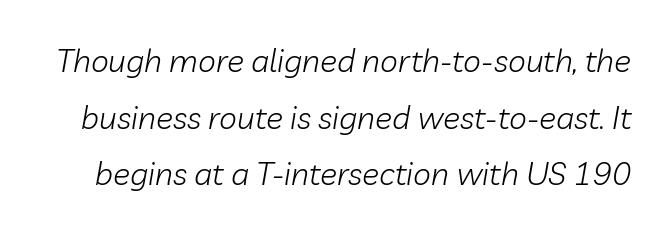
{"italic": "yes", "lean": "right", "slant_degrees": 10, "bold": "no", "weight": "light", "width": "normal", "stroke_contrast": "low", "x_height": "medium", "monospaced": "no", "underline": "no", "line_spacing_ratio": 1.77, "letter_spacing": "normal", "letter_spacing_em": 0.0, "glyph_px": 32}
